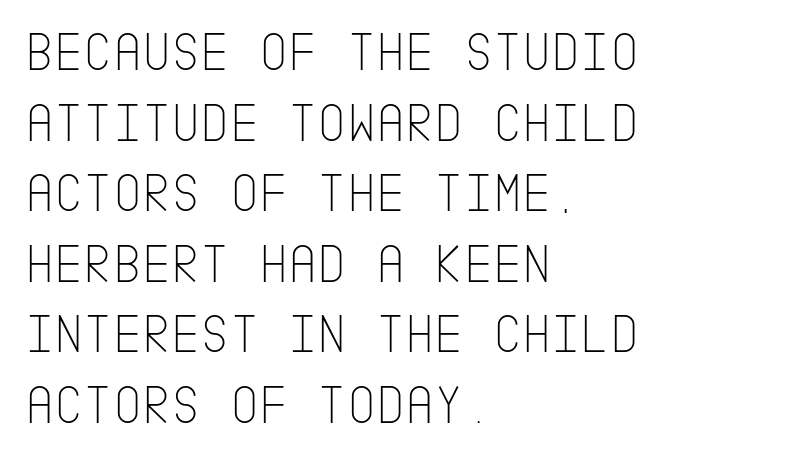
Does the leading feel generous? No, just average. Which margin do the lines hug? The left one — the right edge is uneven. Tracking value appears to be zero — textbook default spacing. Anything drawn beneath the words? Only blank space. This is roman type, the default non-slanted kind.
